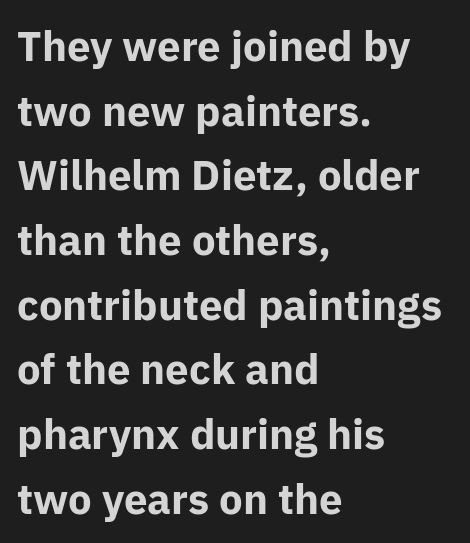
The image shows 42 px bold sans-serif type, upright; set left-aligned, normal line spacing (1.54x), normal letter spacing, not underlined; low stroke contrast and a medium x-height.
